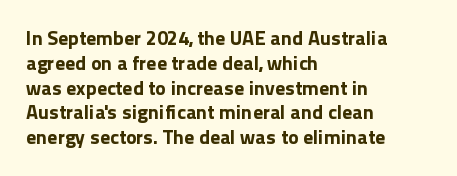
Q: Is the text bold? A: Yes.
Q: Is the text italic (slanted)? A: No, it is upright.
Q: Is the text underlined? A: No.
Q: How is the paragraph aligned? A: Left-aligned.
Q: Is the spacing between letters normal or unusually wide? A: Normal.
